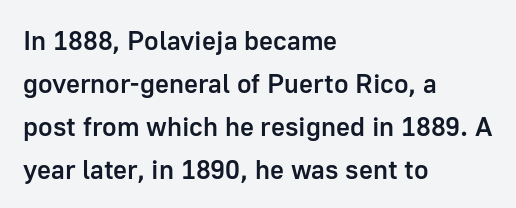
The image shows 27 px text type, upright; set left-aligned, normal line spacing (1.59x), normal letter spacing, not underlined.
